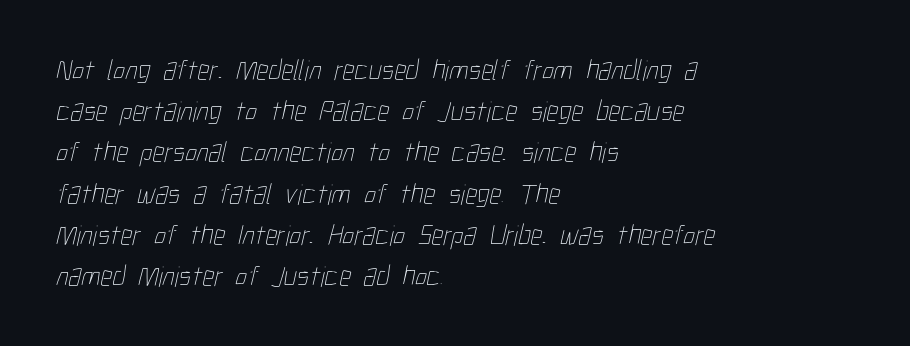
Q: Is the text bold? A: No.
Q: Is the text underlined? A: No.
Q: How is the paragraph aligned? A: Left-aligned.
Q: Is the spacing between letters normal or unusually wide? A: Normal.
Q: Is the spacing between lines tight, normal or loose? A: Normal.
Q: Width (condensed, normal, or wide)? A: Condensed.
Q: Stroke contrast? A: Low.
Q: x-height? A: Medium.
Q: Monospaced? A: No.
